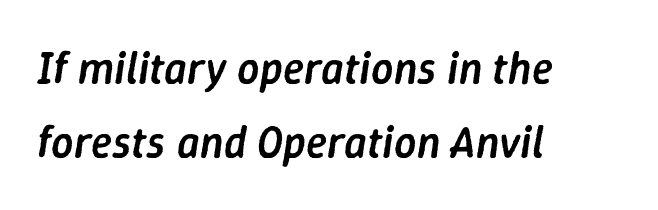
This sample uses plain, unmodified letter spacing. The foot of each line stays bare and open. How heavy is the stroke? Medium-heavy — a semibold, shy of bold. The letters are slanted; this is an italic face.
